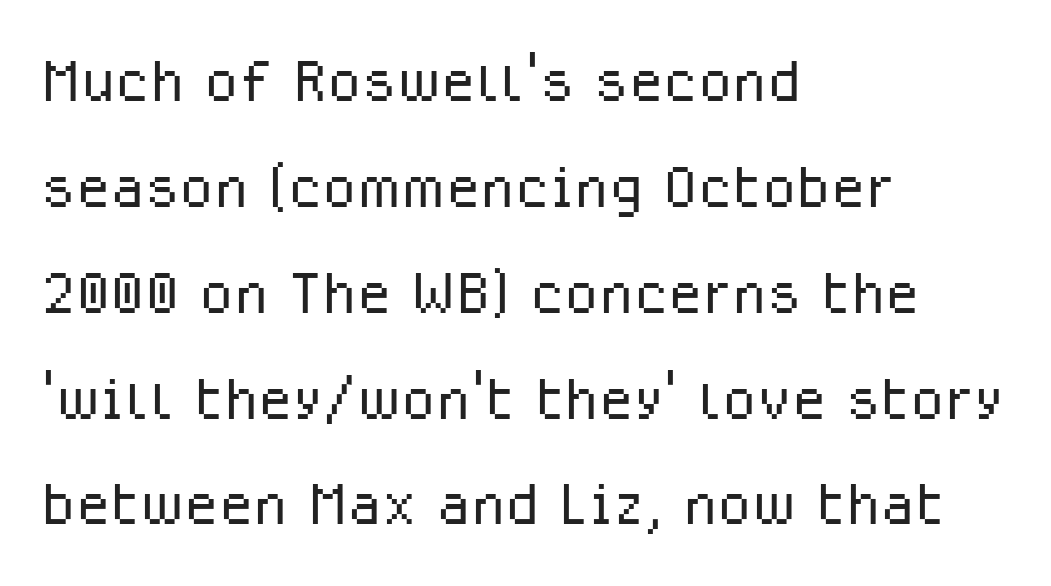
The image shows 79 px light sans-serif type, upright; set left-aligned, normal line spacing (1.34x), normal letter spacing, not underlined; low stroke contrast and a medium x-height.
